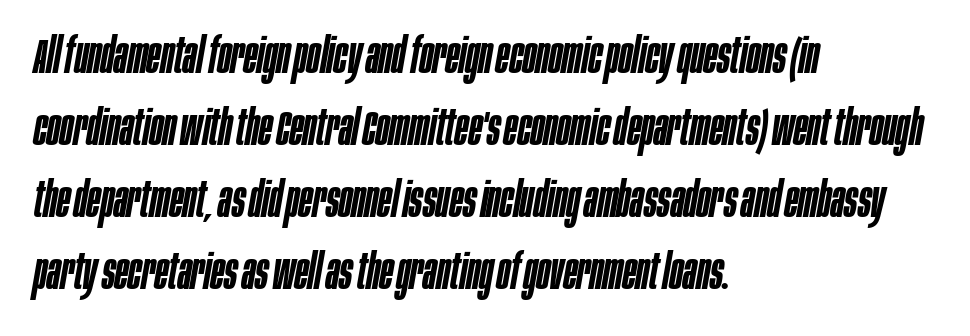
The image shows 49 px semibold, condensed type, italic (leaning right); set left-aligned, normal line spacing (1.47x), normal letter spacing, not underlined; low stroke contrast and a large x-height.
